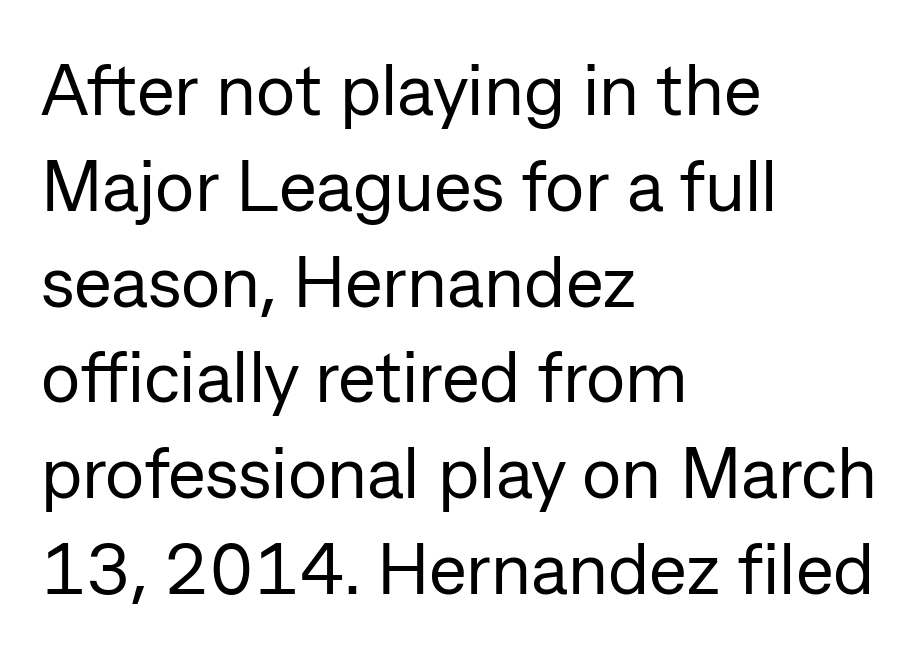
{"serif": "no", "italic": "no", "bold": "no", "weight": "regular", "width": "normal", "stroke_contrast": "low", "x_height": "medium", "monospaced": "no", "underline": "no", "align": "left", "line_spacing": "normal", "line_spacing_ratio": 1.33, "letter_spacing": "normal", "letter_spacing_em": 0.0, "glyph_px": 72}
